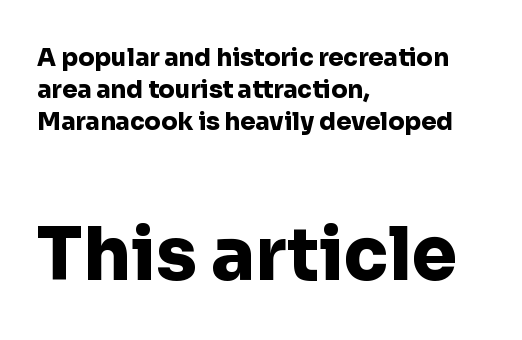
The image shows 73 px heavy sans-serif type, upright; set left-aligned, normal line spacing (1.34x), normal letter spacing, not underlined; the second (bottom) block is 3.04x larger; low stroke contrast and a medium x-height.
